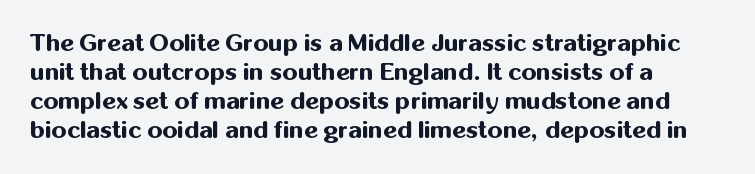
Bold? Absolutely — the strokes are thick and heavy. These lines are set flush left with a ragged right edge. Each row of text sits above clean, open space. There is no visible air inserted between adjacent glyphs. The type sits square on the baseline with zero lean.
